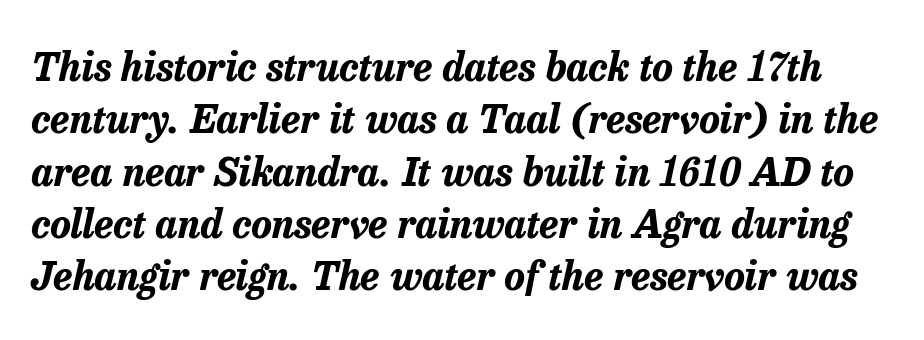
Q: Is the text bold? A: Yes.
Q: Is the text italic (slanted)? A: Yes, it leans right by about 13 degrees.
Q: Is the text underlined? A: No.
Q: Is the spacing between letters normal or unusually wide? A: Normal.
Q: Is the spacing between lines tight, normal or loose? A: Normal.
Q: Width (condensed, normal, or wide)? A: Normal.
Q: Stroke contrast? A: Low.
Q: x-height? A: Medium.
Q: Monospaced? A: No.
